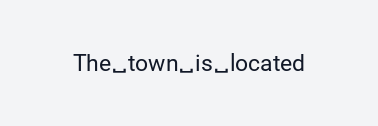
The type is set solid horizontally, with unmodified tracking. Words float on clear page, feet unadorned. A quiet, ordinary-to-light weight characterises the typeface. The type sits square on the baseline with zero lean.
